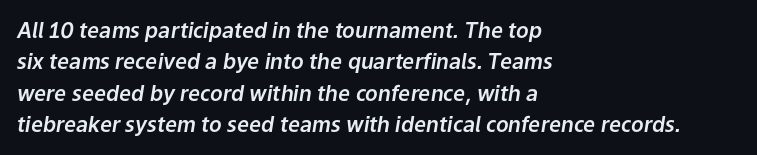
The rendering uses a moderate line-height, typical for paragraphs. Short and long lines alike share a common starting point at left. Letters rest on an invisible, unmarked baseline. The letters are slanted; this is an italic face.
